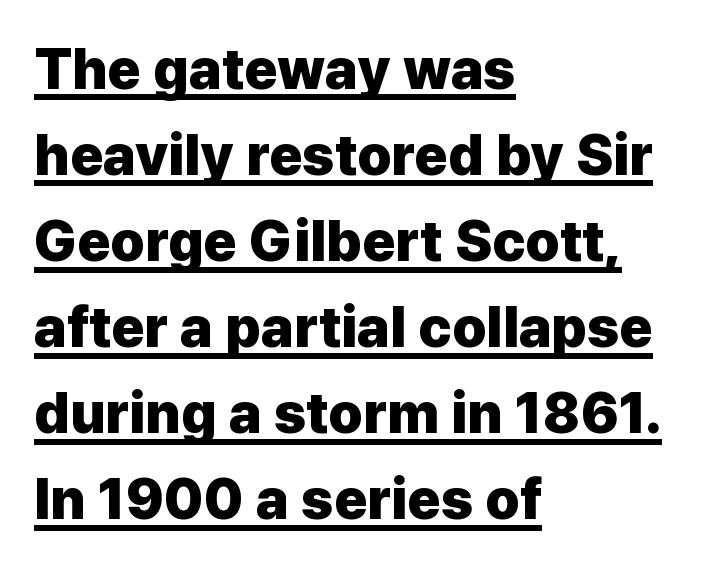
The image shows 57 px heavy sans-serif type, upright; set left-aligned, normal line spacing (1.51x), normal letter spacing, underlined; low stroke contrast and a medium x-height.
